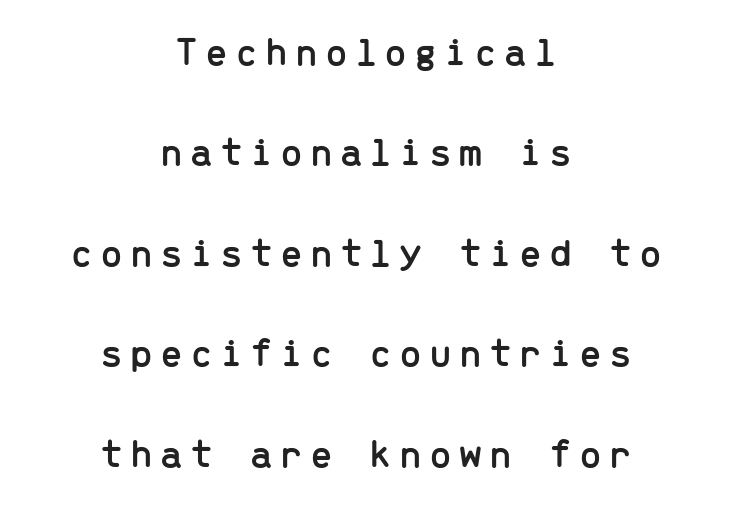
Think of a typewriter: that constant character pitch is what you see here. Nothing sits at the stroke ends, so this counts as sans-serif. Horizontally, the lines are justified to the midpoint only. Leading: increased. Underline: absent.
